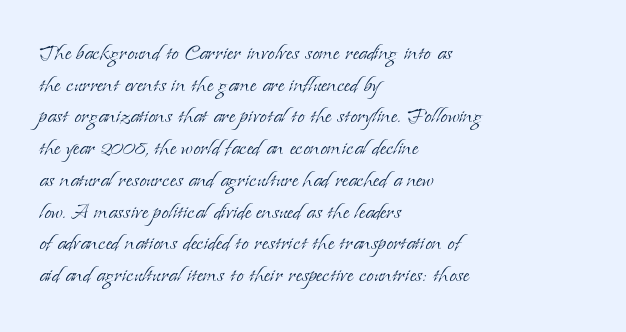
The image shows 26 px text type; set left-aligned, line spacing 1.22x, normal letter spacing, not underlined.
